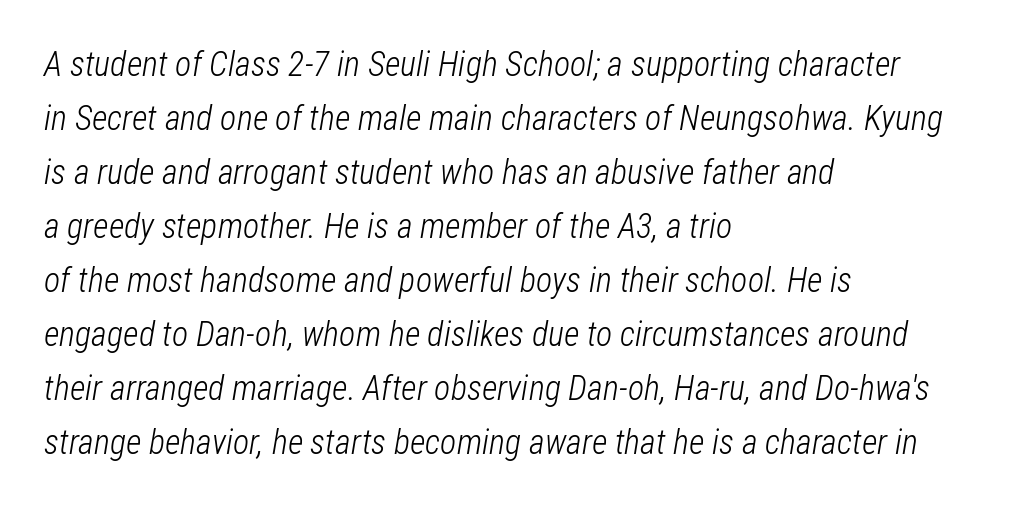
Q: Is the text bold? A: No.
Q: Is the text italic (slanted)? A: Yes, it leans right by about 12 degrees.
Q: Is the text underlined? A: No.
Q: How is the paragraph aligned? A: Left-aligned.
Q: Is the spacing between letters normal or unusually wide? A: Normal.
Q: Is the spacing between lines tight, normal or loose? A: Normal.
Q: Width (condensed, normal, or wide)? A: Condensed.
Q: Stroke contrast? A: Low.
Q: x-height? A: Medium.
Q: Monospaced? A: No.
